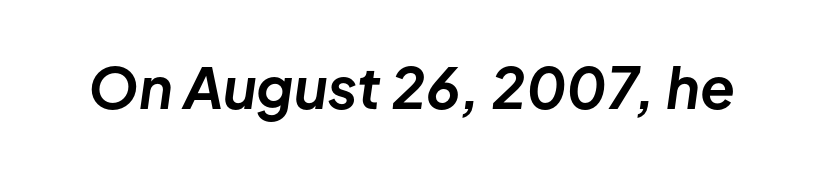
Q: Is the text bold? A: Yes.
Q: Is the text italic (slanted)? A: Yes, it leans right by about 8 degrees.
Q: Is the text underlined? A: No.
Q: Is the spacing between letters normal or unusually wide? A: Normal.
Q: Width (condensed, normal, or wide)? A: Normal.
Q: Stroke contrast? A: Low.
Q: x-height? A: Medium.
Q: Monospaced? A: No.
